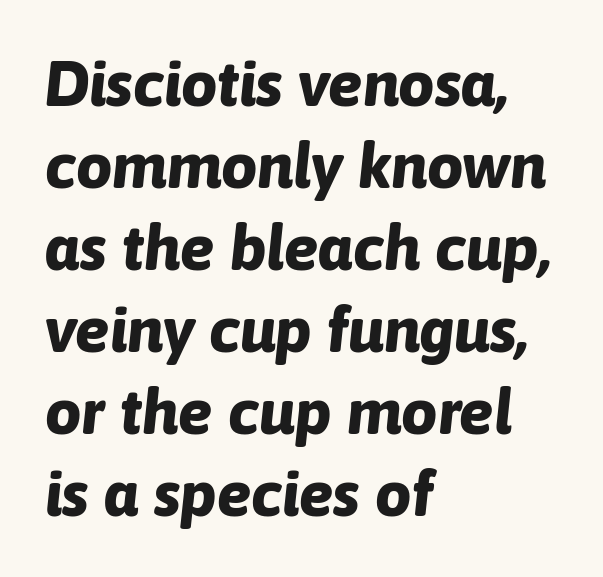
Q: Is the text bold? A: Yes.
Q: Is the text italic (slanted)? A: Yes, it leans right by about 6 degrees.
Q: Is the text underlined? A: No.
Q: How is the paragraph aligned? A: Left-aligned.
Q: Is the spacing between letters normal or unusually wide? A: Normal.
Q: Is the spacing between lines tight, normal or loose? A: Normal.
Q: Width (condensed, normal, or wide)? A: Normal.
Q: Stroke contrast? A: Low.
Q: x-height? A: Medium.
Q: Monospaced? A: No.
